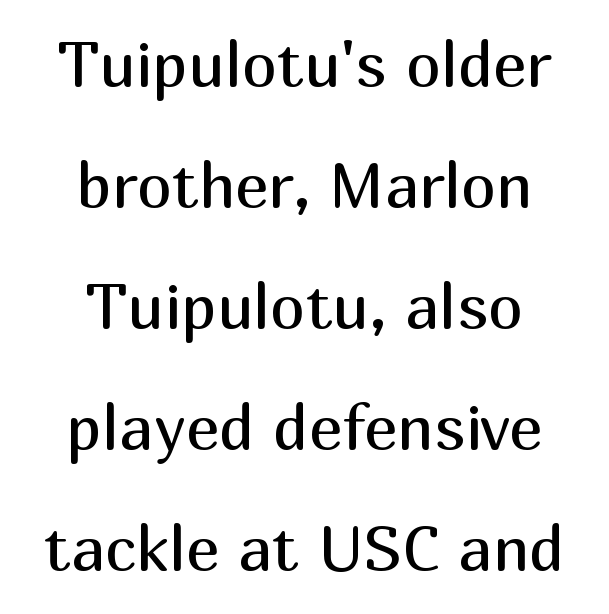
Q: Is the text bold? A: No.
Q: Is the text italic (slanted)? A: No, it is upright.
Q: Is the typeface a serif or a sans-serif typeface? A: Sans-serif.
Q: Is the text underlined? A: No.
Q: How is the paragraph aligned? A: Centered.
Q: Is the spacing between letters normal or unusually wide? A: Normal.
Q: Is the spacing between lines tight, normal or loose? A: Loose.
Q: Width (condensed, normal, or wide)? A: Normal.
Q: Stroke contrast? A: Medium.
Q: x-height? A: Medium.
Q: Monospaced? A: No.
